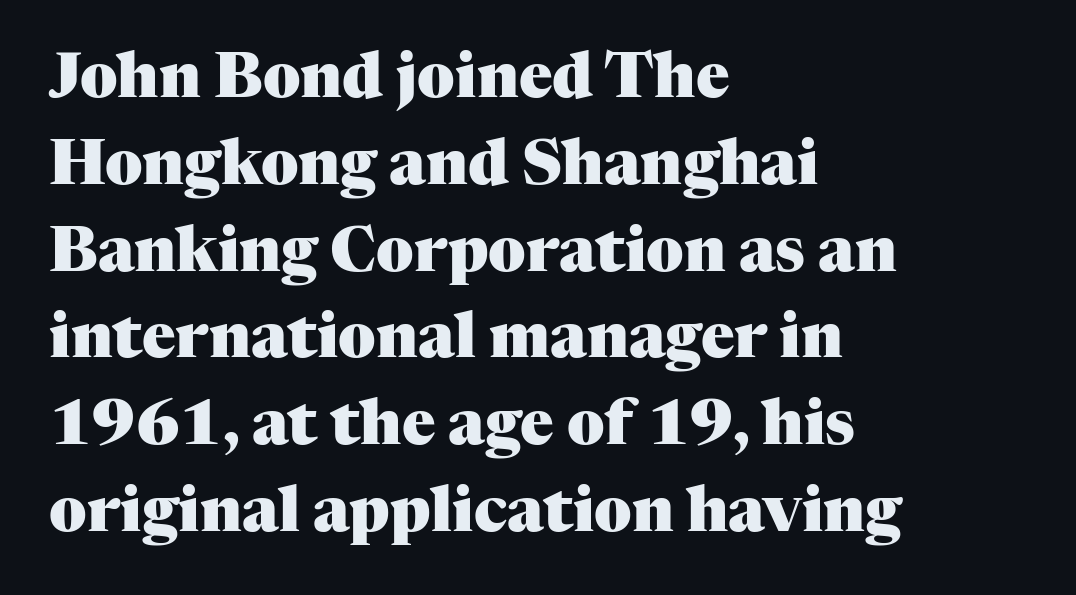
The image shows 62 px heavy serif type, upright; set left-aligned, normal line spacing (1.4x), normal letter spacing, not underlined; medium stroke contrast and a medium x-height.
